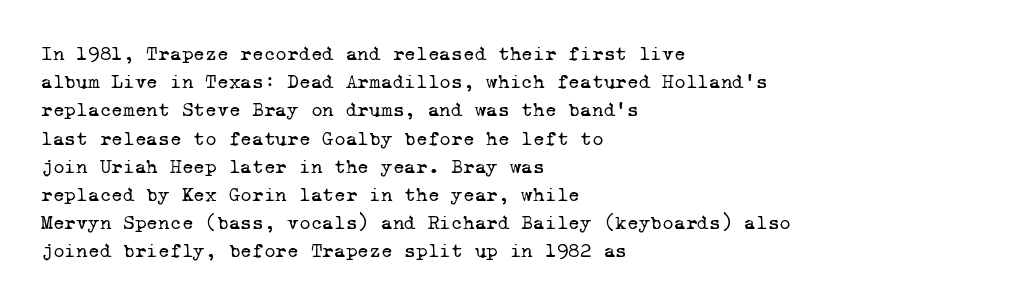
Descender tails drop into unmarked territory. The font sits on the lighter half of the weight spectrum, regular included. Short note: letters normally spaced. Is there much room between lines? A standard amount, neither cramped nor airy.
